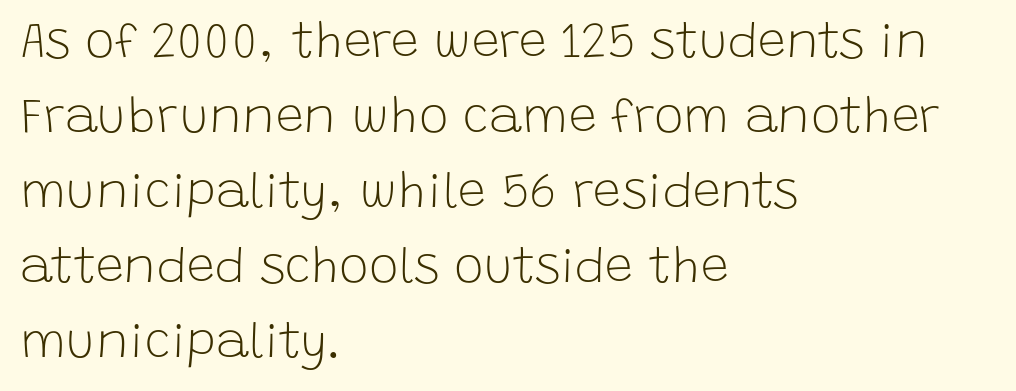
Q: Is the text bold? A: No.
Q: Is the text italic (slanted)? A: No, it is upright.
Q: Is the typeface a serif or a sans-serif typeface? A: Sans-serif.
Q: Is the text underlined? A: No.
Q: How is the paragraph aligned? A: Left-aligned.
Q: Is the spacing between letters normal or unusually wide? A: Normal.
Q: Is the spacing between lines tight, normal or loose? A: Normal.
Q: Width (condensed, normal, or wide)? A: Normal.
Q: Stroke contrast? A: Low.
Q: x-height? A: Large.
Q: Monospaced? A: No.
